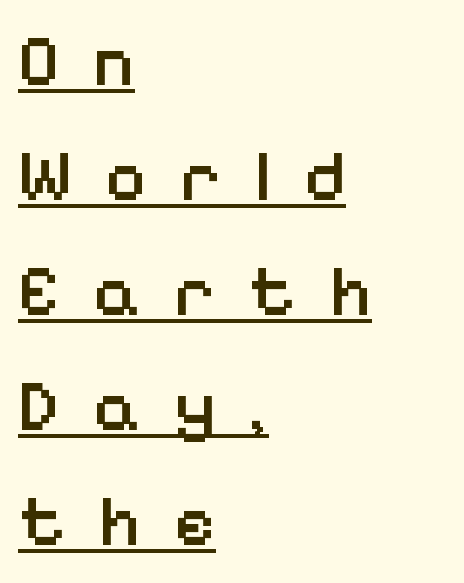
{"serif": "no", "italic": "no", "bold": "semi", "weight": "semibold", "width": "normal", "stroke_contrast": "low", "x_height": "medium", "monospaced": "no", "underline": "yes", "align": "left", "line_spacing": "normal", "line_spacing_ratio": 1.62, "letter_spacing": "wide", "letter_spacing_em": 0.46, "glyph_px": 71}
